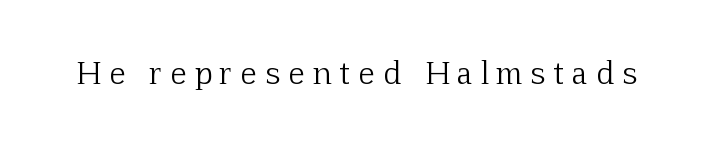
Caption: expanded tracking, letters set apart. The face used here is seriffed, in the tradition of book romans. Nobody drew a line under any word here. This sample has the flowing, uneven cadence of proportional lettering. Vertical strokes here are truly vertical. The characters are drawn with everyday or finer stroke widths.
